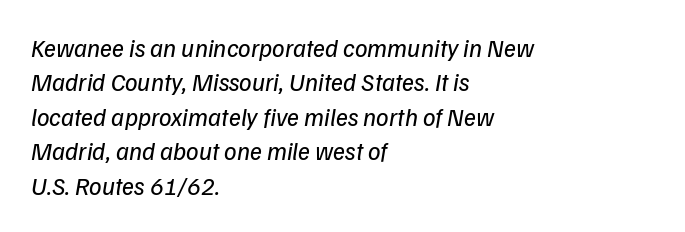
The image shows 25 px text type, italic (leaning right); set left-aligned, normal line spacing (1.38x), normal letter spacing, not underlined.
